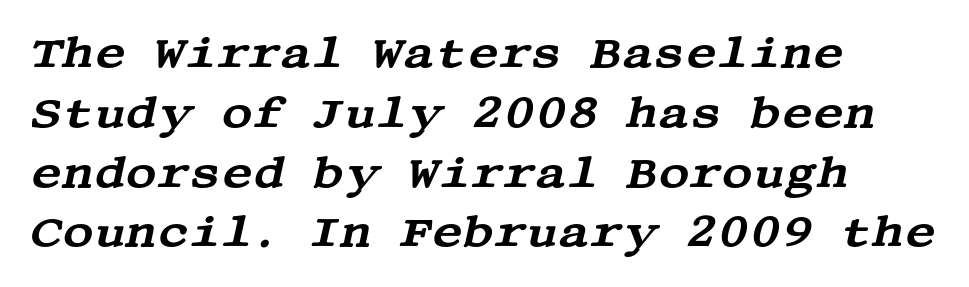
The gaps between neighbouring characters are ordinary and unremarkable. The letters are slanted; this is an italic face. Reading down the block, your eye returns to a fixed left position each line. Look at the bottom of the vertical strokes: they flare into serifs here. The designer left line spacing at the default. Each row of text sits above clean, open space.
